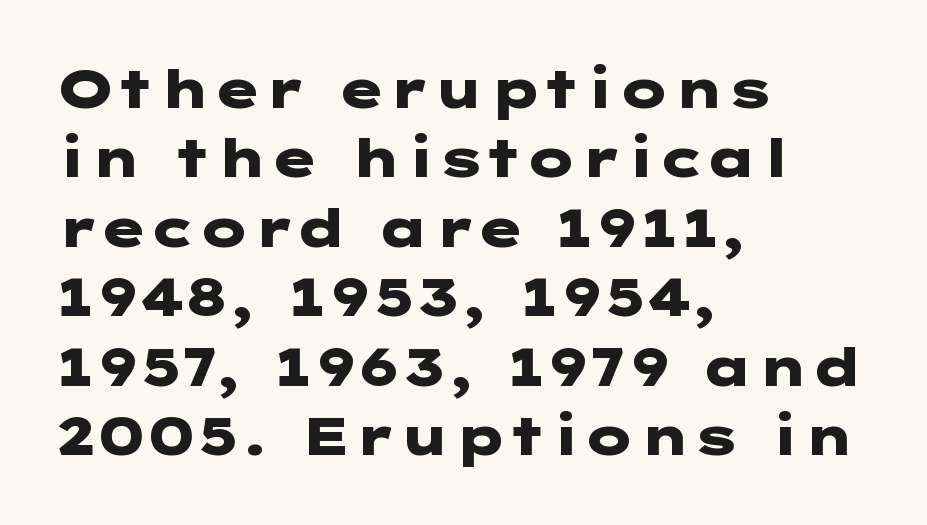
Q: Is the text bold? A: Yes.
Q: Is the text italic (slanted)? A: No, it is upright.
Q: Is the typeface a serif or a sans-serif typeface? A: Sans-serif.
Q: Is the text underlined? A: No.
Q: How is the paragraph aligned? A: Left-aligned.
Q: Is the spacing between letters normal or unusually wide? A: Normal.
Q: Is the spacing between lines tight, normal or loose? A: Normal.
Q: Width (condensed, normal, or wide)? A: Wide.
Q: Stroke contrast? A: Low.
Q: x-height? A: Medium.
